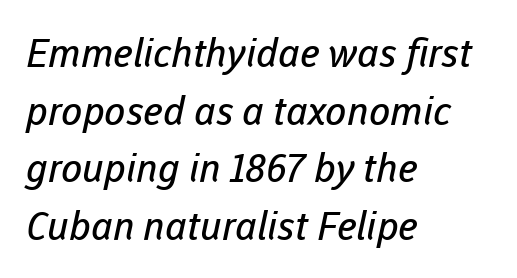
The area under the type is left untouched. Evenly set lines give the paragraph a standard silhouette. What kind of face is this? One without serifs — a sans. A classic flush-left, rag-right setting is used for this passage. This reads as an unemphasized weight, regular at the heaviest. The passage shown has conventional tracking throughout.
